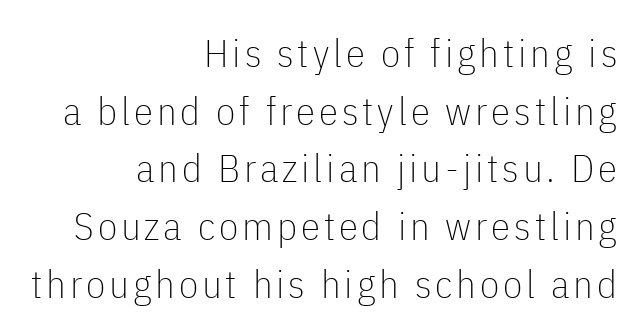
The image shows 39 px thin, condensed sans-serif type, upright; set right-aligned, normal line spacing (1.48x), not underlined; low stroke contrast and a medium x-height.
